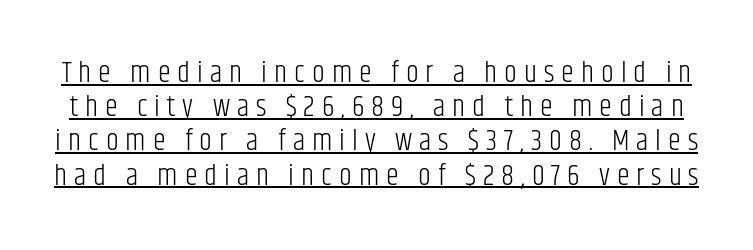
Q: Is the text bold? A: No.
Q: Is the text italic (slanted)? A: No, it is upright.
Q: Is the typeface a serif or a sans-serif typeface? A: Sans-serif.
Q: Is the text underlined? A: Yes.
Q: Is the spacing between letters normal or unusually wide? A: Unusually wide.
Q: Width (condensed, normal, or wide)? A: Condensed.
Q: Stroke contrast? A: Low.
Q: x-height? A: Large.
Q: Monospaced? A: No.
